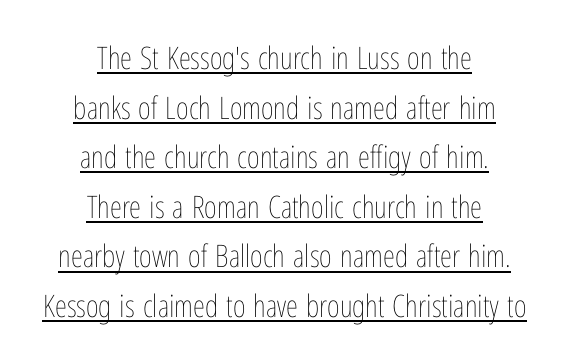
Quick note: underline on. Default kerning and tracking; the words read as compact shapes. Here the designer chose a conventional face with non-uniform glyph widths. The rendering uses a moderate line-height, typical for paragraphs.
